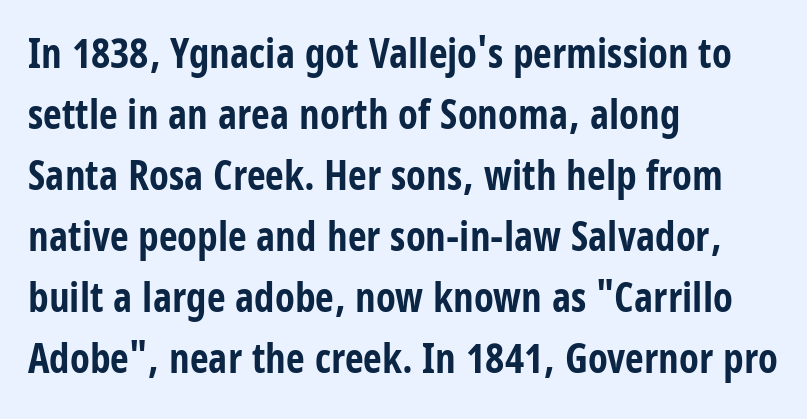
The image shows 41 px bold, condensed sans-serif type, upright; set left-aligned, normal line spacing (1.49x), normal letter spacing, not underlined; low stroke contrast and a large x-height.
